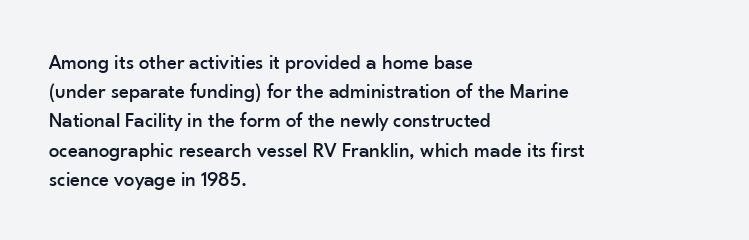
Each word holds together tightly as a unit, with standard inter-letter gaps. Left-aligned paragraph, ragged on the right. The vertical gap from one line to the next is medium. Nope, not italic — everything's standing straight. Check the space under the baseline: it is left empty.
